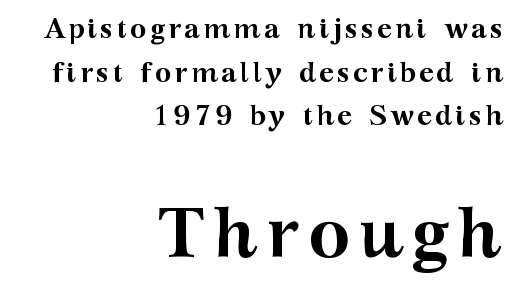
{"serif": "yes", "italic": "no", "bold": "yes", "weight": "semibold", "width": "wide", "stroke_contrast": "medium", "x_height": "medium", "monospaced": "no", "underline": "no", "align": "right", "line_spacing": "normal", "line_spacing_ratio": 1.56, "larger_block": "second", "size_ratio": 2.54, "glyph_px": 71}
